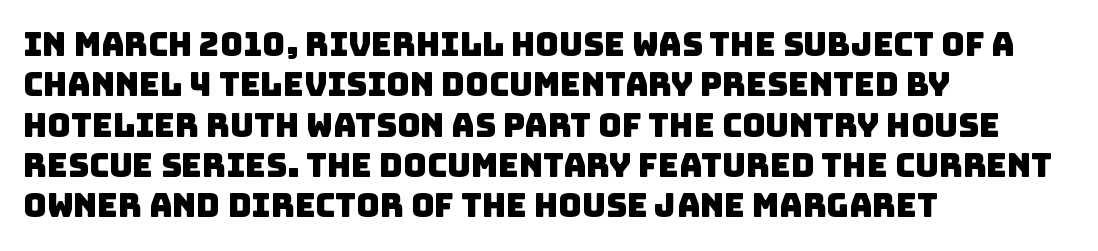
Reading down the block, your eye returns to a fixed left position each line. Whoever set this chose a conventional vertical rhythm. This sample has the flowing, uneven cadence of proportional lettering. You could call the tracking neutral — neither tight nor loose. The type family on display is of the sans-serif kind. Each row of text sits above clean, open space.
